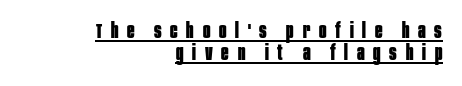
{"italic": "no", "bold": "yes", "underline": "yes", "align": "right", "line_spacing": "tight", "line_spacing_ratio": 1.0, "letter_spacing": "wide", "letter_spacing_em": 0.4, "glyph_px": 22}
